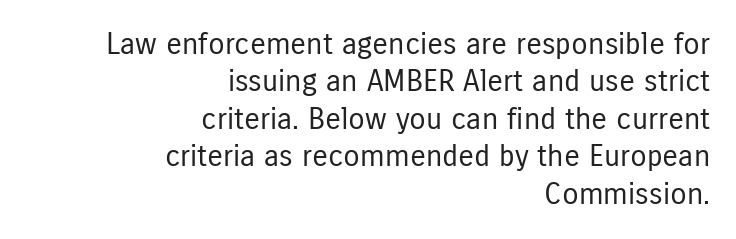
The image shows 30 px regular-weight, condensed sans-serif type, upright; set right-aligned, normal line spacing (1.25x), normal letter spacing, not underlined; low stroke contrast and a medium x-height.
